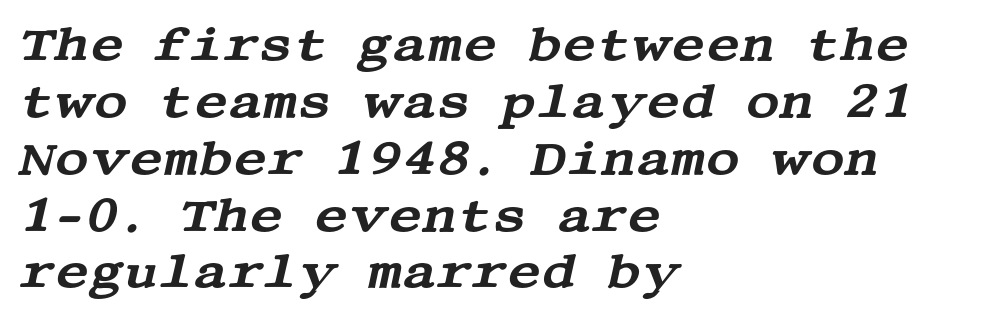
The typography opts for an oblique posture over an upright one. Is the block centered? No — it sits flush against the left margin. Letterform terminals end in serifs throughout the passage. Underlining? Definitely not there. Does extra space separate the letters? No, they use regular spacing.
